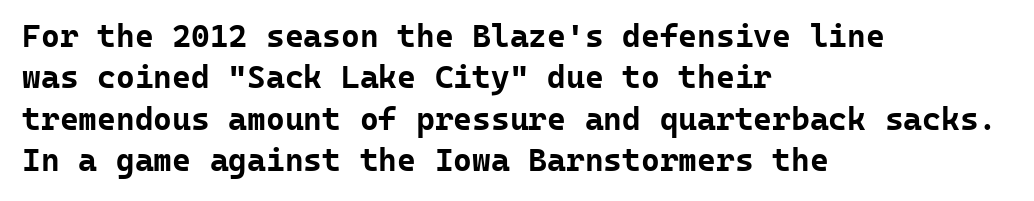
The image shows 32 px bold sans-serif type, upright, monospaced; set left-aligned, normal line spacing (1.29x), normal letter spacing, not underlined; low stroke contrast and a medium x-height.
